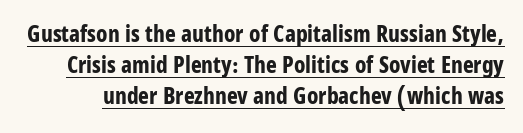
The image shows 23 px bold type, upright; set normal line spacing (1.35x), normal letter spacing, underlined.
